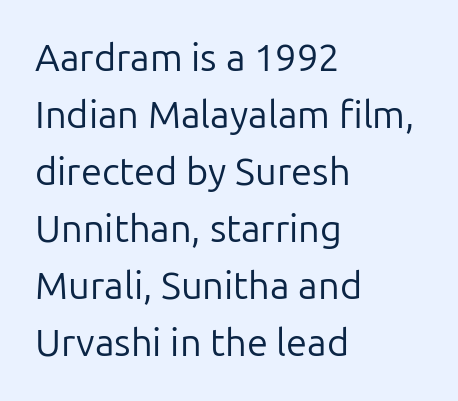
What stands out about the letter spacing? Nothing — it is the standard amount. The passage shown is not bold in any degree. This sample has the flowing, uneven cadence of proportional lettering. The font family rendered here belongs to the sans-serif group. Italic? Not at all — the glyphs are vertical.
